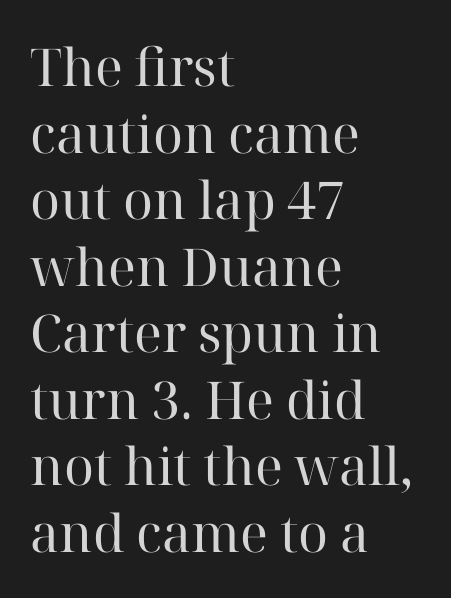
The image shows 52 px regular-weight serif type, upright; set left-aligned, normal line spacing (1.28x), normal letter spacing, not underlined; high stroke contrast and a medium x-height.
